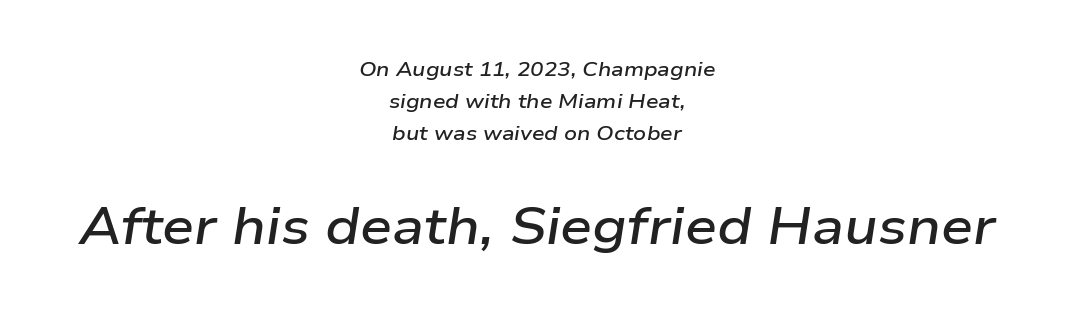
The image shows 51 px semibold, wide type, italic (leaning right); set centered, normal line spacing (1.6x), normal letter spacing, not underlined; the second (bottom) block is 2.55x larger; low stroke contrast and a medium x-height.
